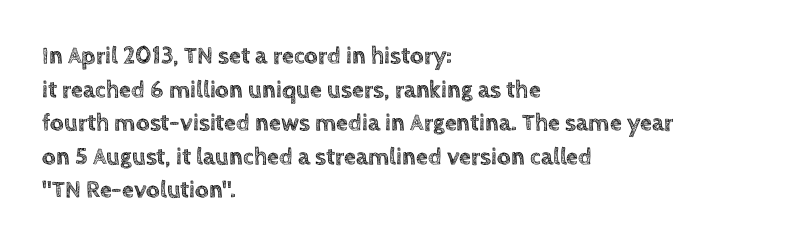
The image shows 24 px text type, upright; set left-aligned, normal line spacing (1.4x), normal letter spacing, not underlined.
